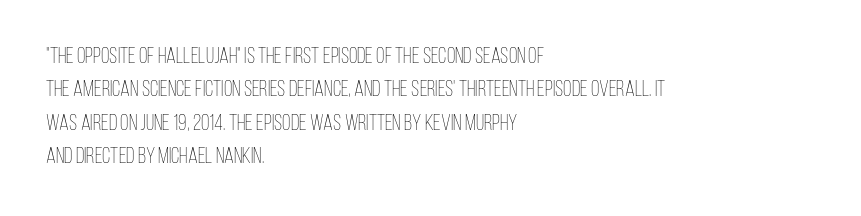
The image shows 22 px text type, upright; set left-aligned, normal line spacing (1.52x), normal letter spacing, not underlined.
